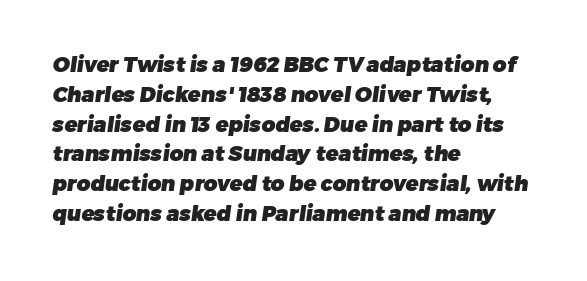
{"bold": "yes", "underline": "no", "align": "left", "line_spacing": "normal", "line_spacing_ratio": 1.42, "letter_spacing": "normal", "letter_spacing_em": 0.0, "glyph_px": 21}
